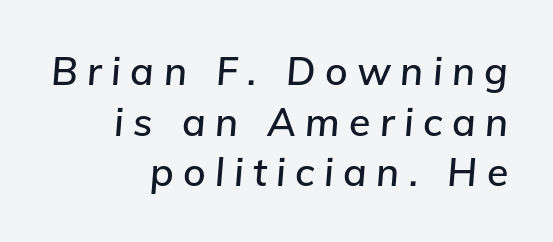
Q: Is the text italic (slanted)? A: Yes, it leans right by about 5 degrees.
Q: Is the text underlined? A: No.
Q: How is the paragraph aligned? A: Right-aligned.
Q: Is the spacing between letters normal or unusually wide? A: Unusually wide.
Q: Is the spacing between lines tight, normal or loose? A: Normal.
Q: Width (condensed, normal, or wide)? A: Normal.
Q: Stroke contrast? A: Low.
Q: x-height? A: Medium.
Q: Monospaced? A: No.
